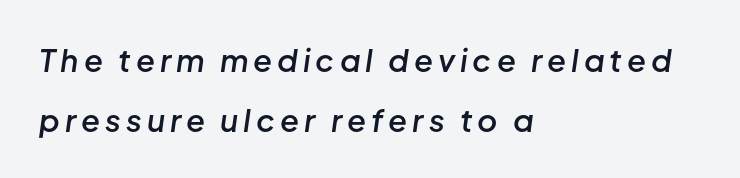
Slanted lettering throughout. Character widths vary here, with narrow letters taking less room than wide ones. If you drew a ruler down the left edge, every line would touch it. Leading: increased. A semibold gives these letters moderate extra thickness, short of bold.
